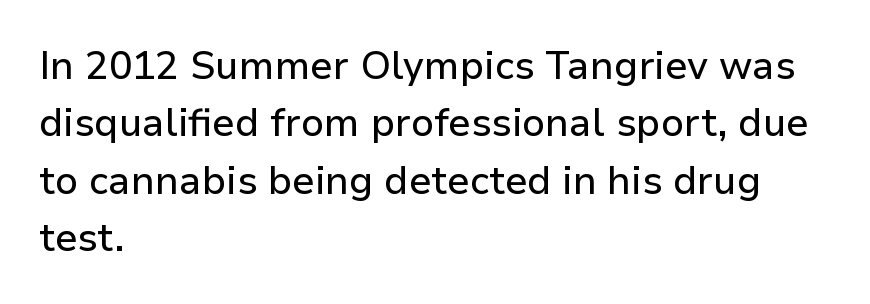
Q: Is the text italic (slanted)? A: No, it is upright.
Q: Is the typeface a serif or a sans-serif typeface? A: Sans-serif.
Q: Is the text underlined? A: No.
Q: How is the paragraph aligned? A: Left-aligned.
Q: Is the spacing between letters normal or unusually wide? A: Normal.
Q: Is the spacing between lines tight, normal or loose? A: Normal.
Q: Width (condensed, normal, or wide)? A: Normal.
Q: Stroke contrast? A: Low.
Q: x-height? A: Medium.
Q: Monospaced? A: No.
